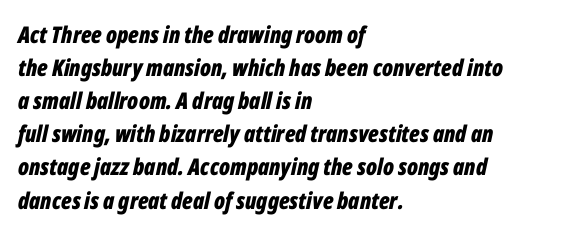
Q: Is the text bold? A: Yes.
Q: Is the text italic (slanted)? A: Yes, it leans right by about 12 degrees.
Q: Is the text underlined? A: No.
Q: How is the paragraph aligned? A: Left-aligned.
Q: Is the spacing between letters normal or unusually wide? A: Normal.
Q: Is the spacing between lines tight, normal or loose? A: Normal.
